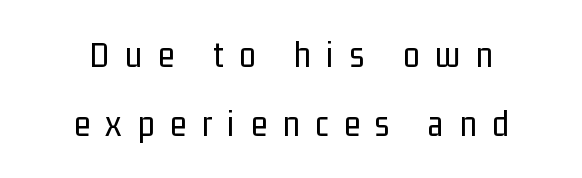
The image shows 37 px regular-weight, condensed sans-serif type, upright; set centered, line spacing 1.86x, unusually wide letter spacing (+0.43 em), not underlined; low stroke contrast and a medium x-height.
